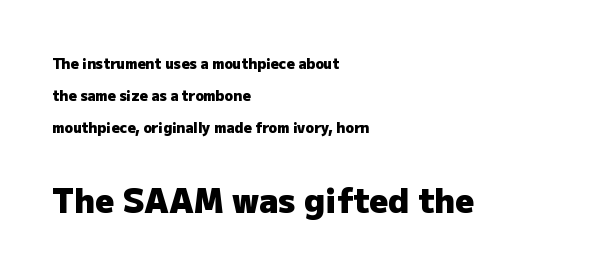
You could not count columns in this text — the font is proportionally spaced. The passage shown begins with its smaller block and ends with its larger one. Notice the wide empty band between every row — that's loose leading. A typesetter would call this zero additional tracking. This is the regular roman posture of the typeface.
